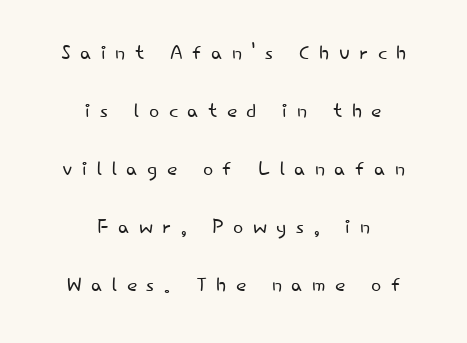
The image shows 27 px text type, upright; set centered, loose line spacing (2.15x), unusually wide letter spacing (+0.35 em), not underlined.
